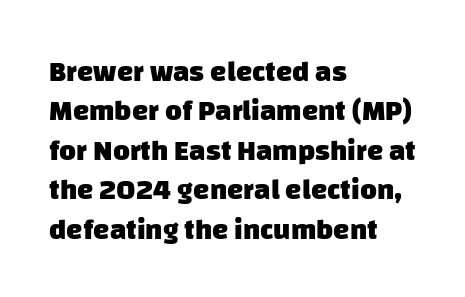
A student would call this left alignment; a typographer would say flush left, rag right. The foot of each line stays bare and open. The designer left line spacing at the default. The rendering uses natural spacing where letterforms have individual widths. Glyph-to-glyph distance matches everyday printed text. Strokes here are thick enough to call this a true bold.
